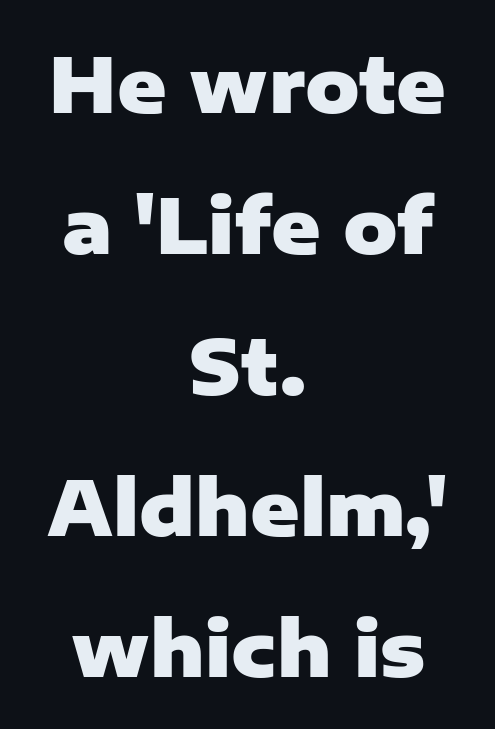
{"serif": "no", "italic": "no", "bold": "yes", "weight": "heavy", "width": "normal", "stroke_contrast": "low", "x_height": "medium", "monospaced": "no", "underline": "no", "align": "center", "line_spacing_ratio": 1.88, "letter_spacing": "normal", "letter_spacing_em": 0.0, "glyph_px": 75}
